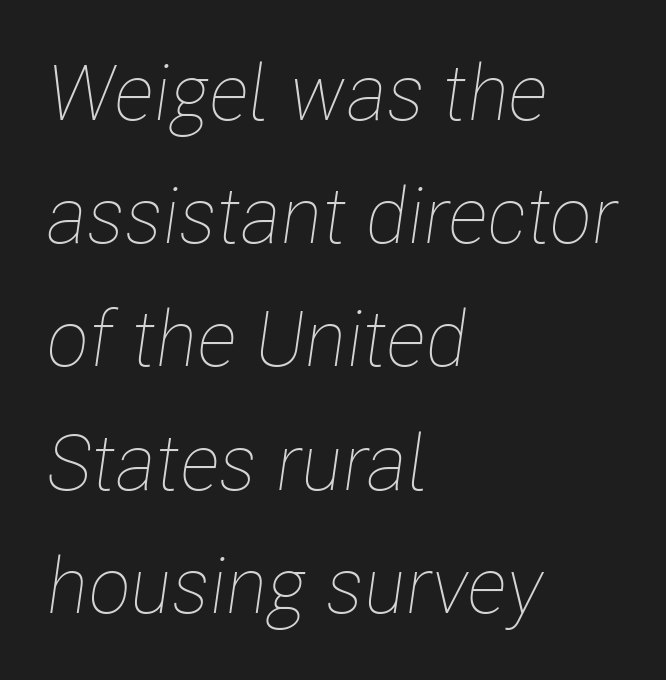
The image shows 78 px thin, condensed type, italic (leaning right); set left-aligned, normal line spacing (1.58x), normal letter spacing, not underlined; low stroke contrast and a medium x-height.
